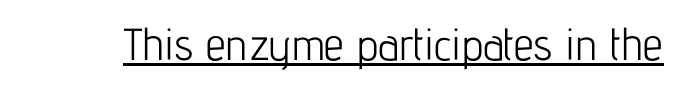
Each stroke keeps to a modest, everyday thickness or less. This sample uses a sans-serif face. Nope, not italic — everything's standing straight. Every word sits above its own underline.
